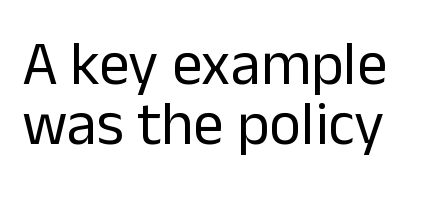
Is this a fixed-width face? No — the glyphs have proportional, varying widths. This is the regular roman posture of the typeface. What stands out about the letter spacing? Nothing — it is the standard amount. Rule under the text: the space is simply empty. Interline gaps are noticeably narrow in this sample.
